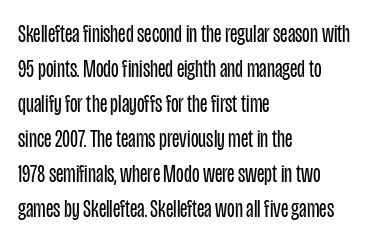
Nobody drew a line under any word here. The passage is arranged the way most books set body copy — flush left. Is the stroke heavy? The answer is a plain regular-or-lighter. Nobody touched the tracking dial on this one. A roman cut, with each character standing at attention. The space between consecutive lines is moderate.
